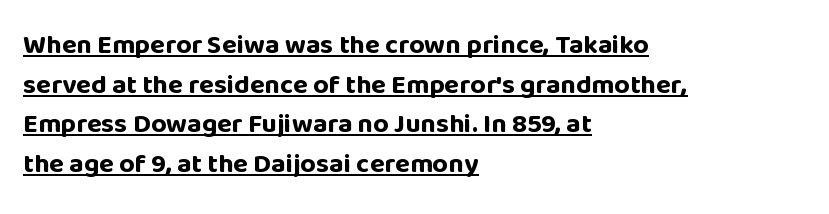
The image shows 27 px bold type, upright; set left-aligned, normal line spacing (1.47x), normal letter spacing, underlined.
